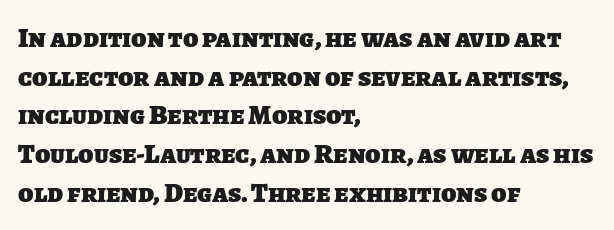
Q: Is the text bold? A: Yes.
Q: Is the typeface a serif or a sans-serif typeface? A: Sans-serif.
Q: Is the text underlined? A: No.
Q: How is the paragraph aligned? A: Left-aligned.
Q: Is the spacing between letters normal or unusually wide? A: Normal.
Q: Is the spacing between lines tight, normal or loose? A: Normal.
Q: Width (condensed, normal, or wide)? A: Normal.
Q: Stroke contrast? A: Low.
Q: x-height? A: Large.
Q: Monospaced? A: No.
